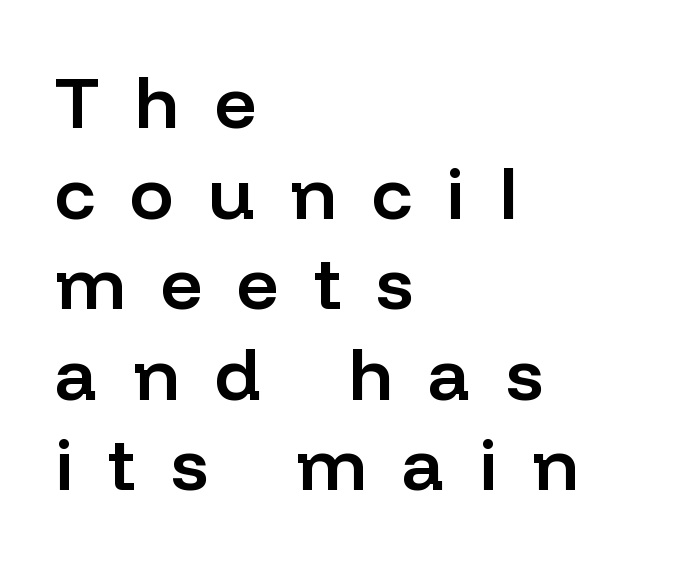
{"serif": "no", "italic": "no", "bold": "semi", "weight": "semibold", "width": "normal", "stroke_contrast": "low", "x_height": "medium", "monospaced": "no", "underline": "no", "align": "left", "line_spacing_ratio": 1.24, "letter_spacing": "wide", "letter_spacing_em": 0.48, "glyph_px": 73}
